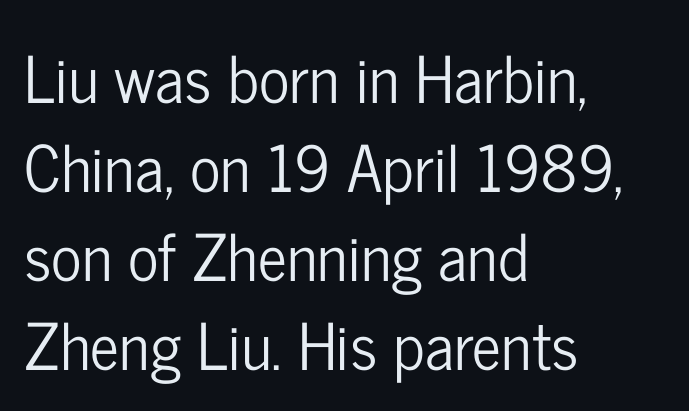
Q: Is the text italic (slanted)? A: No, it is upright.
Q: Is the typeface a serif or a sans-serif typeface? A: Sans-serif.
Q: Is the text underlined? A: No.
Q: How is the paragraph aligned? A: Left-aligned.
Q: Is the spacing between letters normal or unusually wide? A: Normal.
Q: Is the spacing between lines tight, normal or loose? A: Normal.
Q: Width (condensed, normal, or wide)? A: Condensed.
Q: Stroke contrast? A: Low.
Q: x-height? A: Medium.
Q: Monospaced? A: No.
